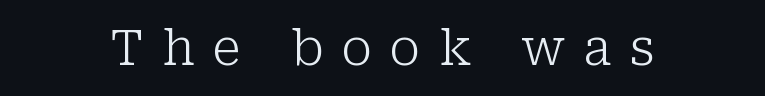
The image shows 50 px light serif type, upright; set centered, unusually wide letter spacing (+0.37 em), not underlined; low stroke contrast and a medium x-height.
